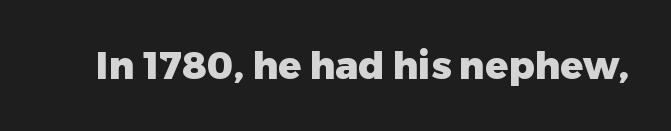
Here the designer chose a conventional face with non-uniform glyph widths. No word sits above an underline. This is roman type, the default non-slanted kind. Look at the tracking — it's just the regular setting, nothing added. Are there feet on the stems? There aren't — it's a sans. Compared with an ordinary text face, these strokes are far heavier — a full bold.
